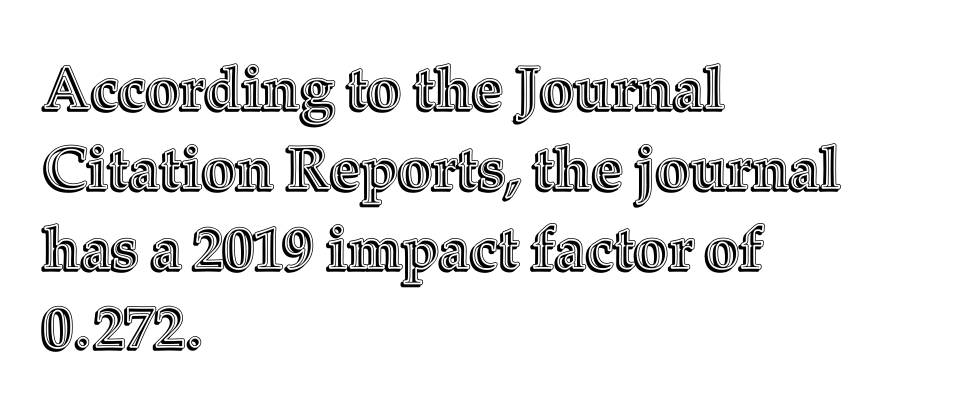
{"italic": "no", "width": "normal", "x_height": "medium", "monospaced": "no", "underline": "no", "align": "left", "line_spacing": "normal", "line_spacing_ratio": 1.33, "letter_spacing": "normal", "letter_spacing_em": 0.0, "glyph_px": 60}
